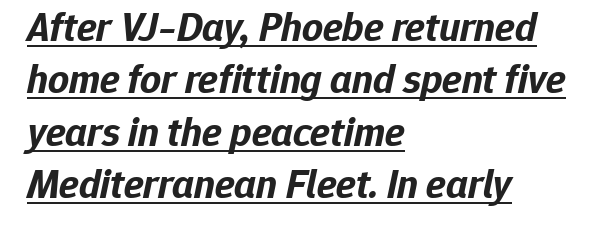
Q: Is the text bold? A: Yes.
Q: Is the text italic (slanted)? A: Yes, it leans right by about 12 degrees.
Q: Is the text underlined? A: Yes.
Q: How is the paragraph aligned? A: Left-aligned.
Q: Is the spacing between letters normal or unusually wide? A: Normal.
Q: Is the spacing between lines tight, normal or loose? A: Normal.
Q: Width (condensed, normal, or wide)? A: Normal.
Q: Stroke contrast? A: Low.
Q: x-height? A: Medium.
Q: Monospaced? A: No.
